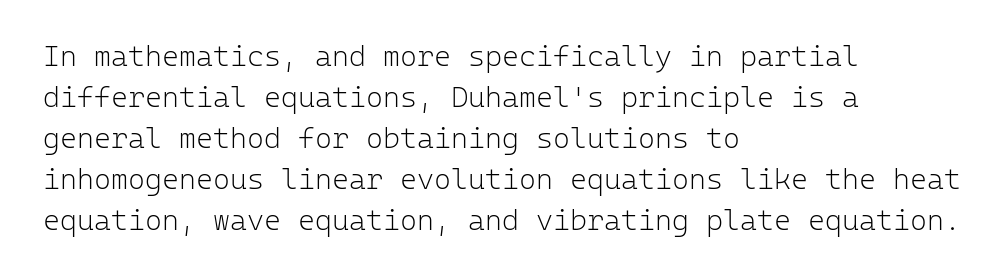
Q: Is the text bold? A: No.
Q: Is the text italic (slanted)? A: No, it is upright.
Q: Is the typeface a serif or a sans-serif typeface? A: Sans-serif.
Q: Is the text underlined? A: No.
Q: How is the paragraph aligned? A: Left-aligned.
Q: Is the spacing between letters normal or unusually wide? A: Normal.
Q: Is the spacing between lines tight, normal or loose? A: Normal.
Q: Width (condensed, normal, or wide)? A: Normal.
Q: Stroke contrast? A: Low.
Q: x-height? A: Medium.
Q: Monospaced? A: Yes.
